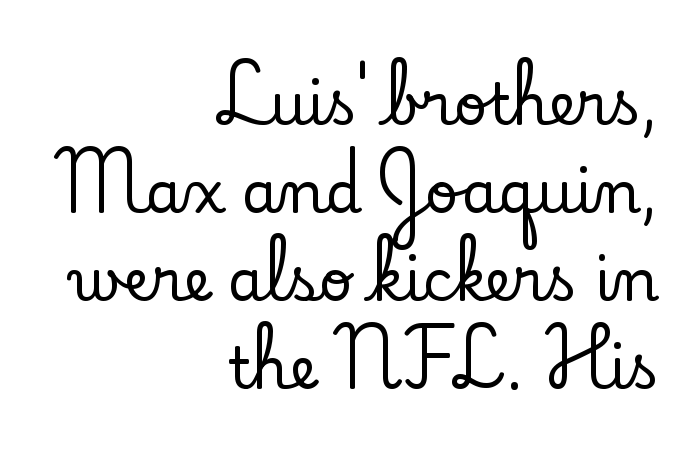
{"serif": "yes", "italic": "no", "width": "normal", "stroke_contrast": "low", "x_height": "small", "monospaced": "no", "underline": "no", "align": "right", "line_spacing": "normal", "line_spacing_ratio": 1.52, "letter_spacing": "normal", "letter_spacing_em": 0.0, "glyph_px": 58}
